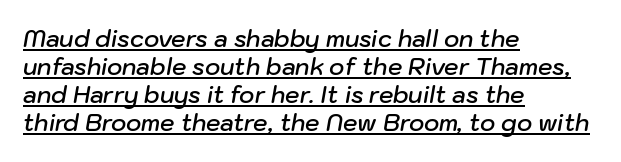
What stands out about the letter spacing? Nothing — it is the standard amount. The letters are semibold — heavier than regular but short of a full bold. Posture: slanted. The specimen includes a rule beneath the text block's lines.
